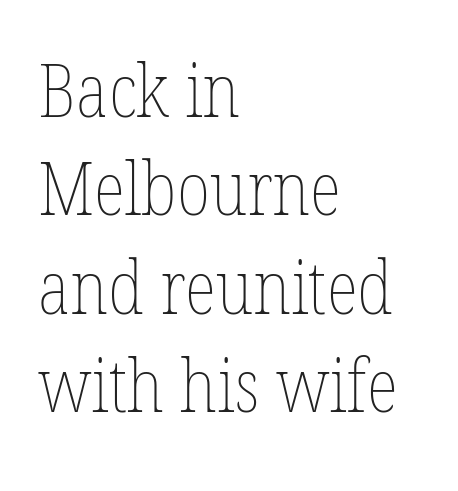
This sample keeps an unexceptional amount of space between lines. Descender tails drop into unmarked territory. The typography opts for an upright posture over an oblique one. The passage shown is not bold in any degree. The letters advance in unequal steps, a hallmark of proportional type.
